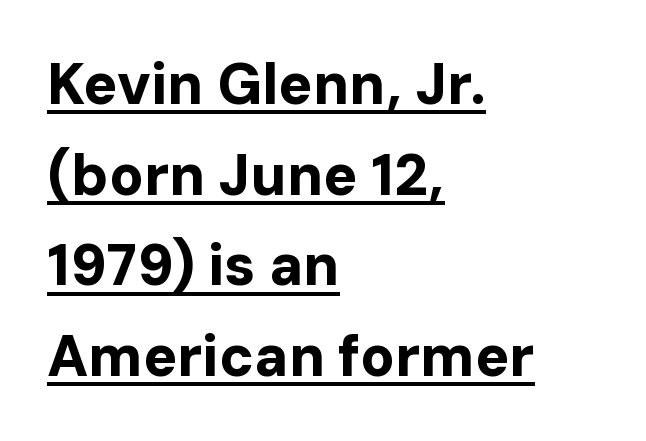
{"serif": "no", "italic": "no", "bold": "yes", "weight": "bold", "width": "normal", "stroke_contrast": "low", "x_height": "medium", "monospaced": "no", "underline": "yes", "align": "left", "line_spacing": "normal", "line_spacing_ratio": 1.59, "letter_spacing": "normal", "letter_spacing_em": 0.0, "glyph_px": 57}
